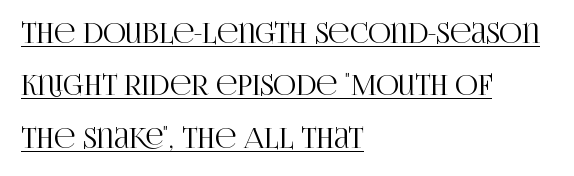
{"serif": "yes", "italic": "no", "width": "condensed", "stroke_contrast": "high", "x_height": "large", "monospaced": "no", "underline": "yes", "align": "left", "line_spacing_ratio": 1.87, "letter_spacing": "normal", "letter_spacing_em": 0.0, "glyph_px": 28}
